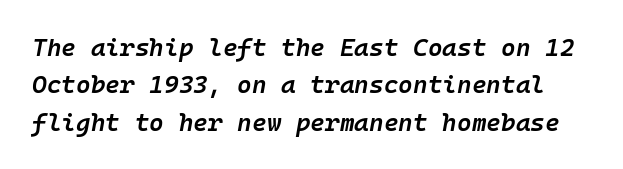
Q: Is the text bold? A: Semi-bold.
Q: Is the text italic (slanted)? A: Yes, it leans right by about 10 degrees.
Q: Is the text underlined? A: No.
Q: Is the spacing between letters normal or unusually wide? A: Normal.
Q: Is the spacing between lines tight, normal or loose? A: Normal.
